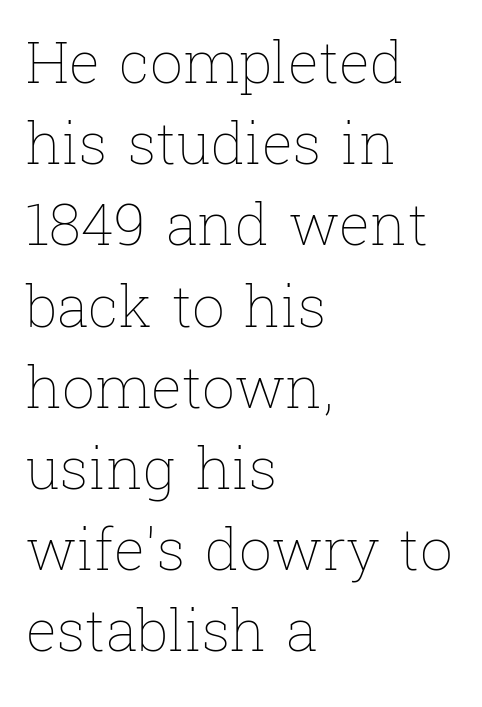
Leading matches the norm, producing a regular column. The gaps between neighbouring characters are ordinary and unremarkable. Do the characters align in a grid? No, the font is proportional. Stems and bowls with no extra thickness — not bold.
